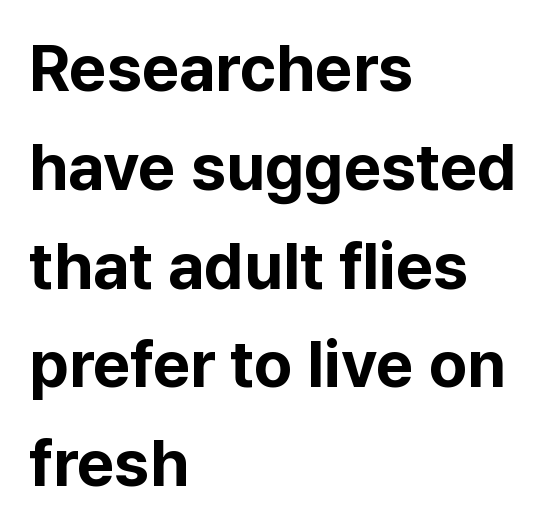
This sample keeps an unexceptional amount of space between lines. Plain, unruled lines of type. These lines were composed using upright roman letters. One-word summary of the alignment: left. A typesetter would call this proportional, since set widths differ per character. Is this a sans? Yes — the strokes have no serifs.
